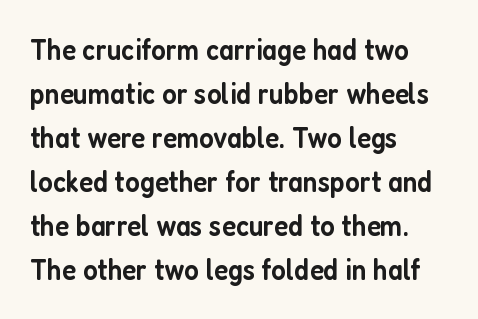
In CSS terms this would be text-align: left. This sample has the flowing, uneven cadence of proportional lettering. The font's upright variant was chosen for this text. One glance says typical: line gaps are just what's usual. Typesetter's note: demi weight, one step under bold. Characters follow at the spacing the type designer built in.
